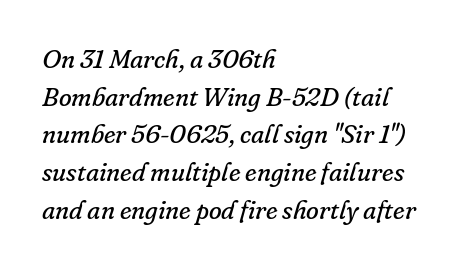
{"italic": "yes", "lean": "right", "slant_degrees": 16, "bold": "no", "underline": "no", "align": "left", "line_spacing": "normal", "line_spacing_ratio": 1.45, "letter_spacing": "normal", "letter_spacing_em": 0.0, "glyph_px": 26}
